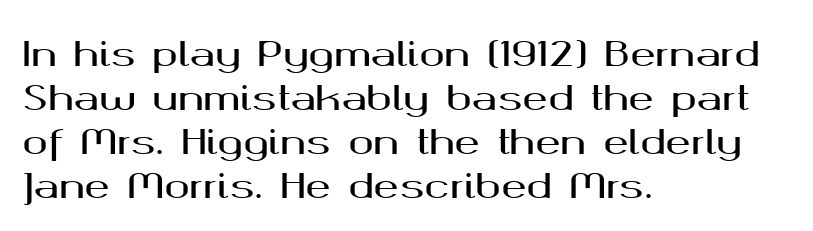
{"serif": "no", "italic": "no", "width": "wide", "stroke_contrast": "medium", "x_height": "medium", "monospaced": "no", "underline": "no", "align": "left", "line_spacing": "normal", "line_spacing_ratio": 1.29, "letter_spacing": "normal", "letter_spacing_em": 0.0, "glyph_px": 34}
